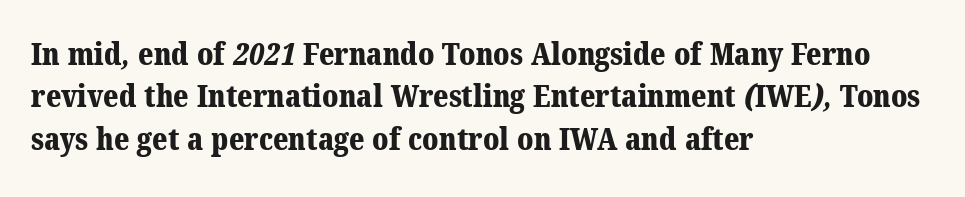
A clean baseline with only descenders dipping below it. There is no visible air inserted between adjacent glyphs. Is the block centered? No — it sits flush against the left margin. The line-height multiplier appears to be the usual default.
